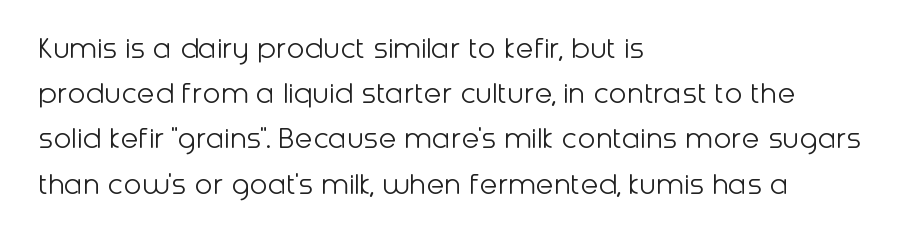
Underlining? Definitely not there. The lines sit at an ordinary, default distance from one another. Nope, not italic — everything's standing straight. The letters sit at their default tracking, neither squeezed nor spread.
